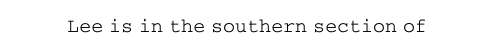
Q: Is the text bold? A: No.
Q: Is the text italic (slanted)? A: No, it is upright.
Q: Is the text underlined? A: No.
Q: Is the spacing between letters normal or unusually wide? A: Normal.
